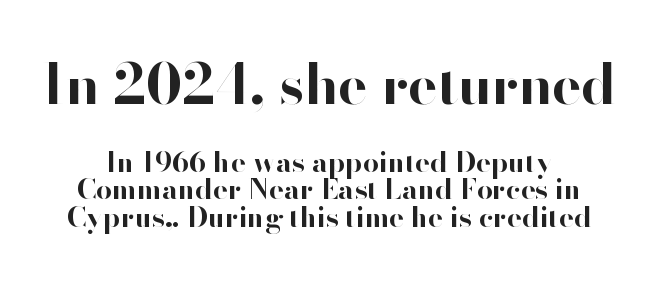
Is the lower block the larger one? No — the upper block carries the bigger type. I'd call this a sans setting — the letters go barefoot. What weight is shown? A full bold with thick strokes. This sample has the flowing, uneven cadence of proportional lettering.
